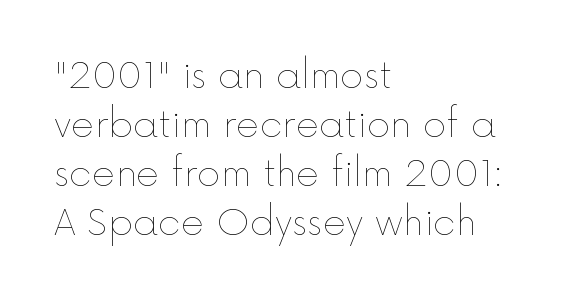
The characters are drawn with everyday or finer stroke widths. The face used here is proportionally spaced, like ordinary book or web type. Vertical spacing — default. These lines were composed using upright roman letters.
